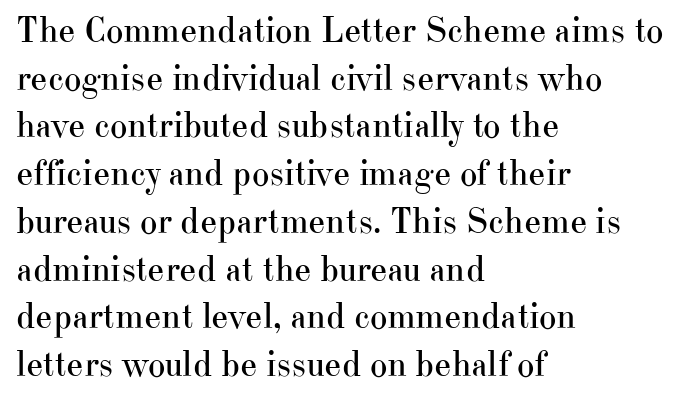
The image shows 37 px regular-weight serif type, upright; set left-aligned, normal line spacing (1.29x), normal letter spacing, not underlined; high stroke contrast and a small x-height.
